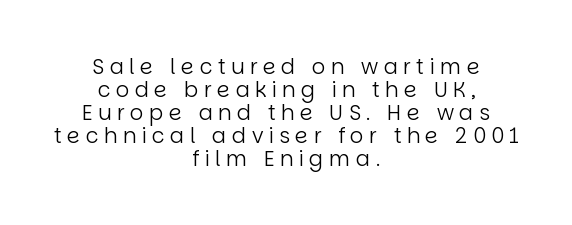
{"italic": "no", "bold": "no", "underline": "no", "align": "center", "line_spacing": "tight", "line_spacing_ratio": 1.09, "letter_spacing": "wide", "letter_spacing_em": 0.26, "glyph_px": 21}
